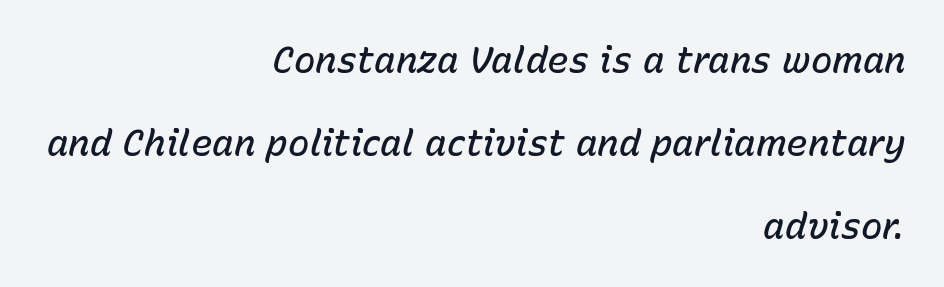
{"italic": "yes", "lean": "right", "slant_degrees": 15, "bold": "semi", "weight": "semibold", "width": "normal", "stroke_contrast": "low", "x_height": "medium", "monospaced": "no", "underline": "no", "align": "right", "line_spacing": "loose", "line_spacing_ratio": 2.31, "letter_spacing": "normal", "letter_spacing_em": 0.0, "glyph_px": 36}
